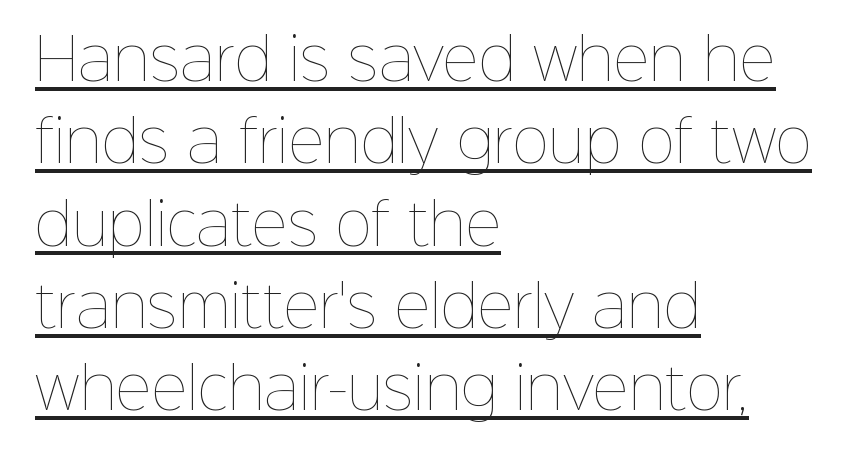
The image shows 56 px thin type, upright; set left-aligned, normal line spacing (1.47x), normal letter spacing, underlined; low stroke contrast and a medium x-height.
